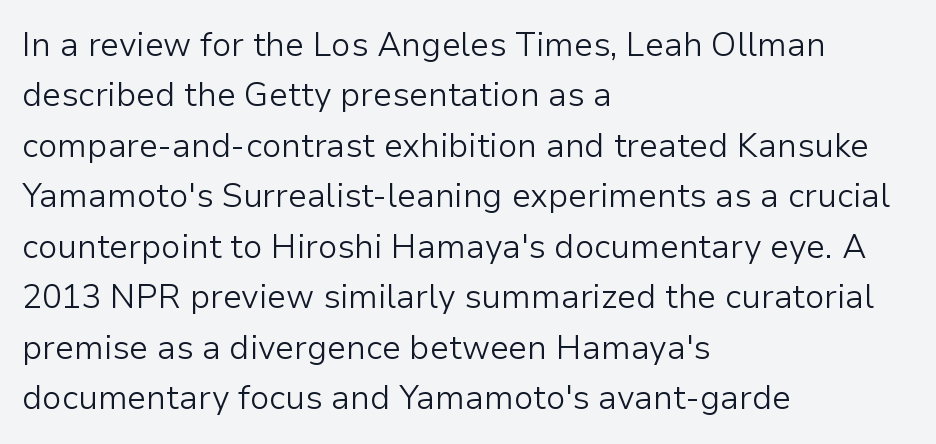
The image shows 33 px light sans-serif type, upright; set left-aligned, normal line spacing (1.53x), normal letter spacing, not underlined; low stroke contrast and a medium x-height.
